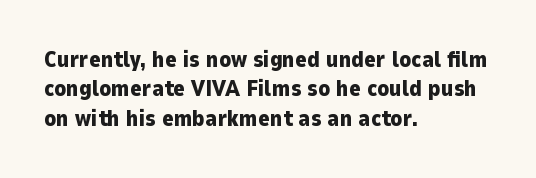
The vertical gap from one line to the next is medium. The rendering uses a bold face; every stroke is thick and dark. When letters stand straight like this, we call the style roman or upright. A typesetter would call this zero additional tracking.
